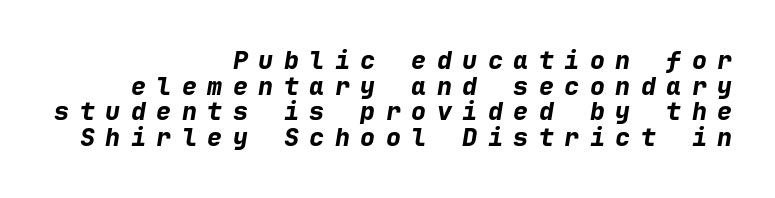
Q: Is the text bold? A: Yes.
Q: Is the text italic (slanted)? A: Yes, it leans right by about 9 degrees.
Q: Is the text underlined? A: No.
Q: How is the paragraph aligned? A: Right-aligned.
Q: Is the spacing between letters normal or unusually wide? A: Unusually wide.
Q: Is the spacing between lines tight, normal or loose? A: Tight.
